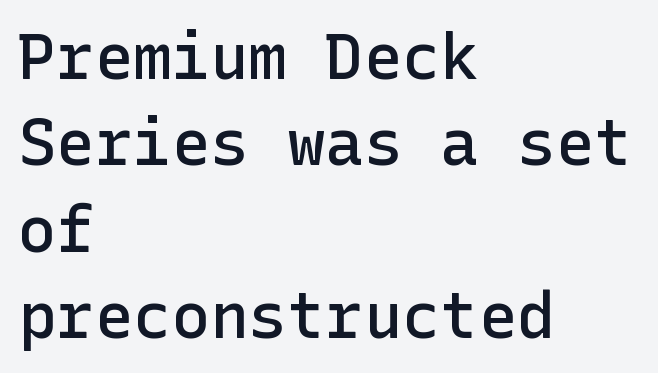
Q: Is the text bold? A: Semi-bold.
Q: Is the text italic (slanted)? A: No, it is upright.
Q: Is the typeface a serif or a sans-serif typeface? A: Sans-serif.
Q: Is the text underlined? A: No.
Q: How is the paragraph aligned? A: Left-aligned.
Q: Is the spacing between letters normal or unusually wide? A: Normal.
Q: Is the spacing between lines tight, normal or loose? A: Normal.
Q: Width (condensed, normal, or wide)? A: Normal.
Q: Stroke contrast? A: Low.
Q: x-height? A: Medium.
